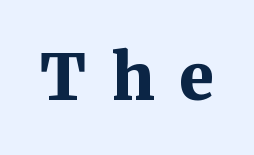
Q: Is the text bold? A: Yes.
Q: Is the text italic (slanted)? A: No, it is upright.
Q: Is the typeface a serif or a sans-serif typeface? A: Serif.
Q: Is the text underlined? A: No.
Q: Is the spacing between letters normal or unusually wide? A: Unusually wide.
Q: Width (condensed, normal, or wide)? A: Normal.
Q: Stroke contrast? A: Medium.
Q: x-height? A: Medium.
Q: Monospaced? A: No.
